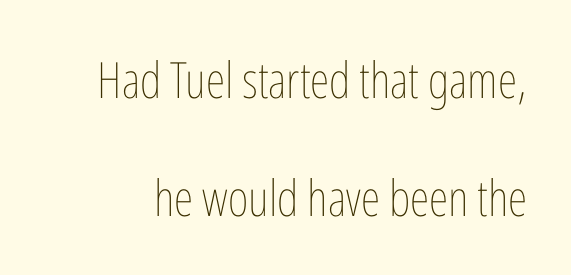
{"italic": "no", "bold": "no", "weight": "thin", "width": "condensed", "stroke_contrast": "low", "x_height": "medium", "monospaced": "no", "underline": "no", "line_spacing": "loose", "line_spacing_ratio": 2.36, "letter_spacing": "normal", "letter_spacing_em": 0.0, "glyph_px": 50}
